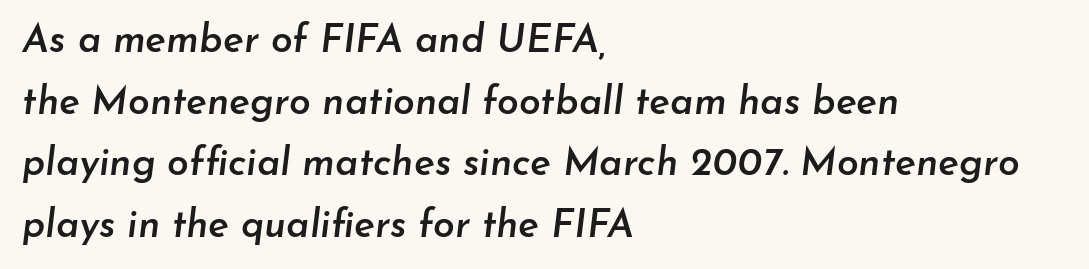
Q: Is the text bold? A: Semi-bold.
Q: Is the text italic (slanted)? A: Yes, it leans right by about 7 degrees.
Q: Is the text underlined? A: No.
Q: How is the paragraph aligned? A: Left-aligned.
Q: Is the spacing between letters normal or unusually wide? A: Normal.
Q: Is the spacing between lines tight, normal or loose? A: Normal.
Q: Width (condensed, normal, or wide)? A: Normal.
Q: Stroke contrast? A: Low.
Q: x-height? A: Small.
Q: Monospaced? A: No.
